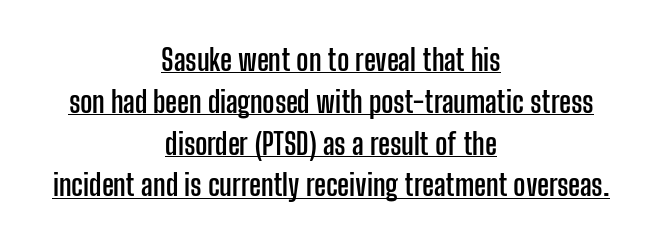
The image shows 29 px semibold, condensed sans-serif type, upright; set centered, normal line spacing (1.44x), normal letter spacing, underlined; low stroke contrast and a medium x-height.
